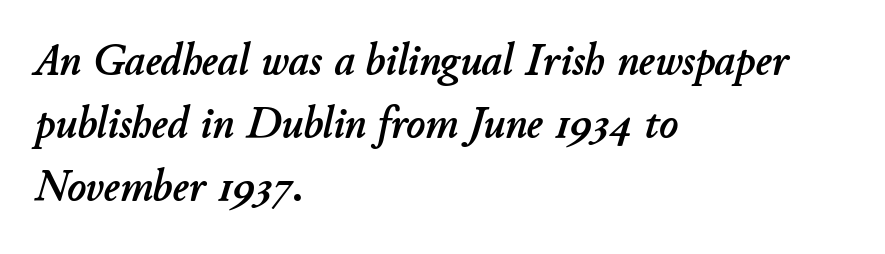
The image shows 45 px text type, italic (leaning right); set left-aligned, normal line spacing (1.4x), normal letter spacing, not underlined; low stroke contrast and a small x-height.
